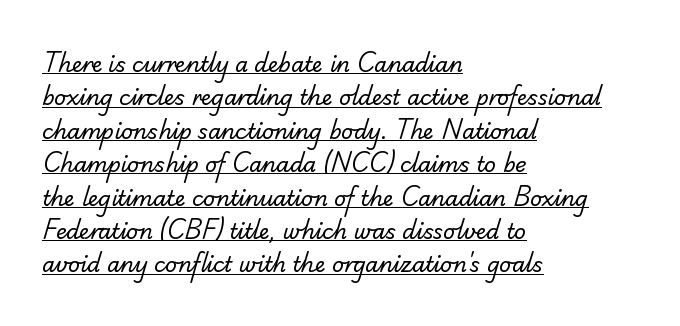
{"bold": "no", "underline": "yes", "align": "left", "line_spacing": "normal", "line_spacing_ratio": 1.59, "letter_spacing": "normal", "letter_spacing_em": 0.0, "glyph_px": 21}
